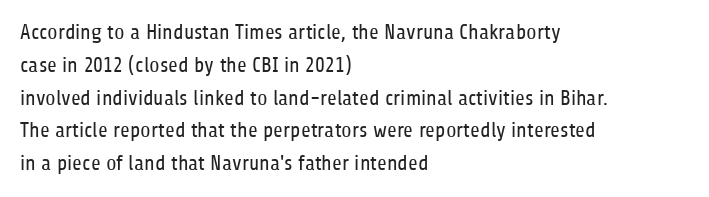
Upright lettering throughout. The rows are spaced the way most documents space them. These lines stack with their left ends in a neat column. The space beneath each line is pristine and unruled. This sample uses plain, unmodified letter spacing. Stem width sits at or under what a default text font uses.
